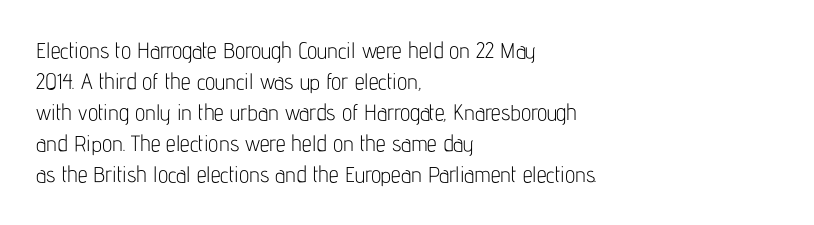
Q: Is the text bold? A: No.
Q: Is the text italic (slanted)? A: No, it is upright.
Q: Is the text underlined? A: No.
Q: How is the paragraph aligned? A: Left-aligned.
Q: Is the spacing between letters normal or unusually wide? A: Normal.
Q: Is the spacing between lines tight, normal or loose? A: Normal.
